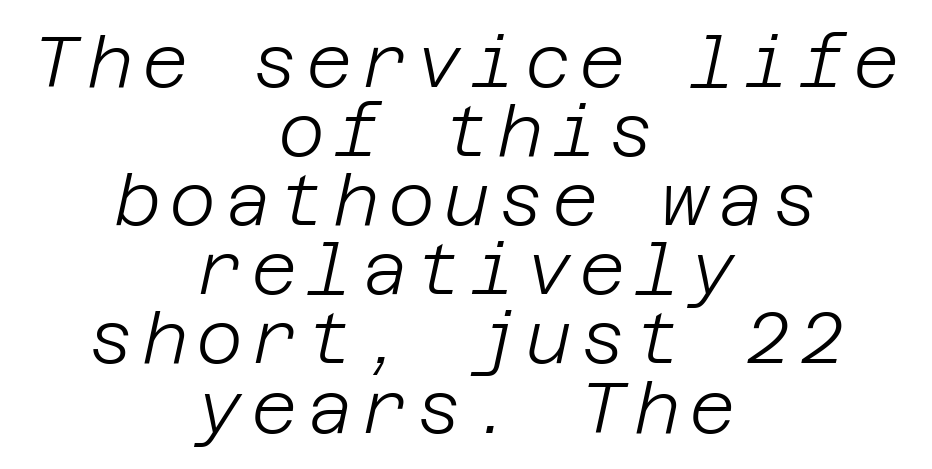
The image shows 72 px light type, italic (leaning right); set centered, tight line spacing (0.96x), not underlined; low stroke contrast and a large x-height.
